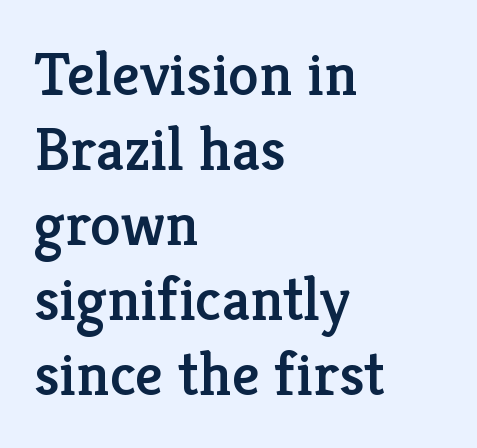
The image shows 62 px serif type, upright; set left-aligned, line spacing 1.21x, normal letter spacing, not underlined; low stroke contrast and a medium x-height.
